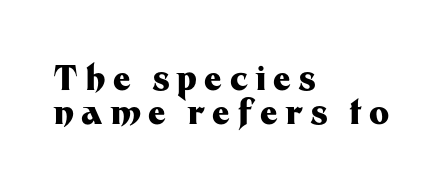
The gap between lines stays unmarked. A roman cut, with each character standing at attention. Casual observation: everything's shoved over to the left. Font category for this specimen: sans-serif. Students, note that the glyphs here are deliberately spaced far apart. Very little white space separates one row of letters from the next.
